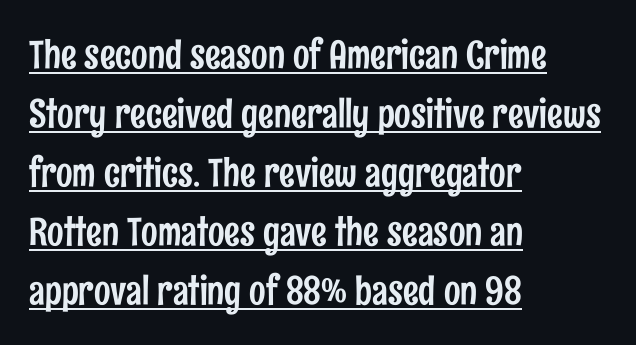
The image shows 39 px condensed sans-serif type, upright; set left-aligned, normal line spacing (1.51x), normal letter spacing, underlined; low stroke contrast and a medium x-height.
